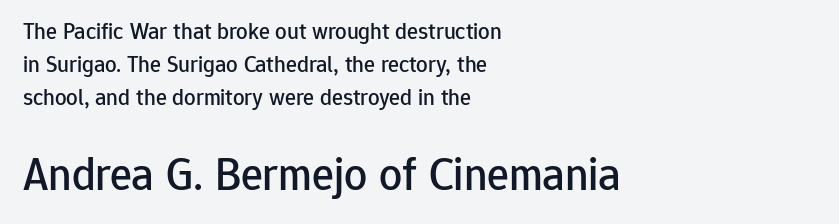
Notice how descenders clear the ascenders below comfortably — that's standard leading. Block two is the big one; block one sits smaller above it. Honestly, there is no underline to notice here at all. This sample uses an upright cut, with every glyph sitting square on the baseline.
